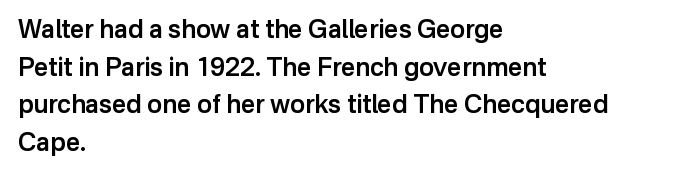
{"italic": "no", "bold": "semi", "underline": "no", "align": "left", "line_spacing": "normal", "line_spacing_ratio": 1.51, "letter_spacing": "normal", "letter_spacing_em": 0.0, "glyph_px": 25}
